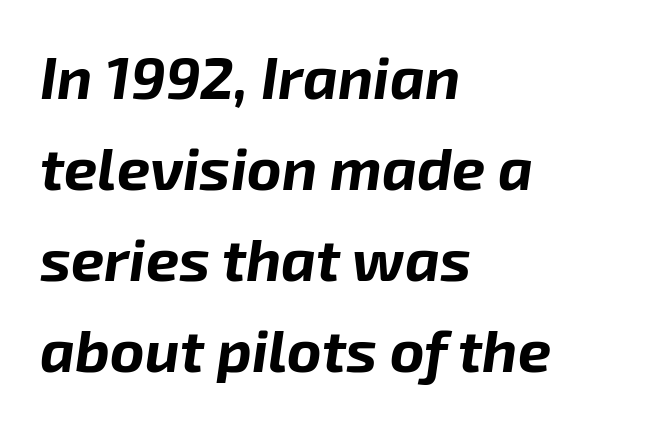
Q: Is the text bold? A: Yes.
Q: Is the text italic (slanted)? A: Yes, it leans right by about 8 degrees.
Q: Is the text underlined? A: No.
Q: How is the paragraph aligned? A: Left-aligned.
Q: Is the spacing between letters normal or unusually wide? A: Normal.
Q: Is the spacing between lines tight, normal or loose? A: Normal.
Q: Width (condensed, normal, or wide)? A: Normal.
Q: Stroke contrast? A: Low.
Q: x-height? A: Medium.
Q: Monospaced? A: No.
